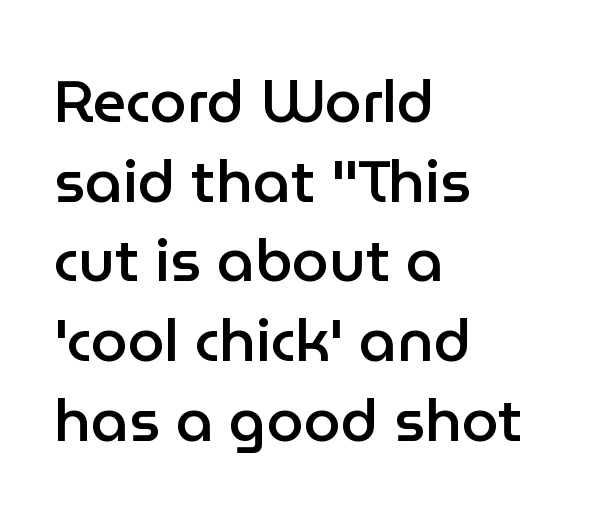
The image shows 59 px semibold sans-serif type, upright; set left-aligned, normal line spacing (1.35x), normal letter spacing, not underlined; low stroke contrast and a medium x-height.
